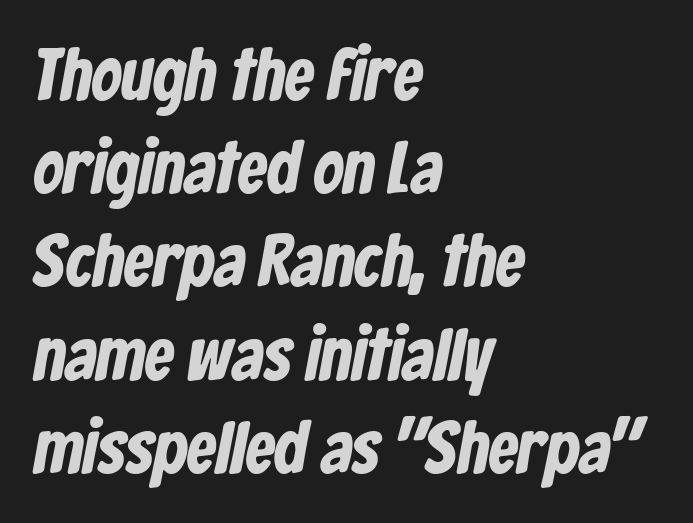
Q: Is the typeface a serif or a sans-serif typeface? A: Sans-serif.
Q: Is the text underlined? A: No.
Q: How is the paragraph aligned? A: Left-aligned.
Q: Is the spacing between letters normal or unusually wide? A: Normal.
Q: Is the spacing between lines tight, normal or loose? A: Normal.
Q: Width (condensed, normal, or wide)? A: Condensed.
Q: Stroke contrast? A: Low.
Q: x-height? A: Medium.
Q: Monospaced? A: No.
